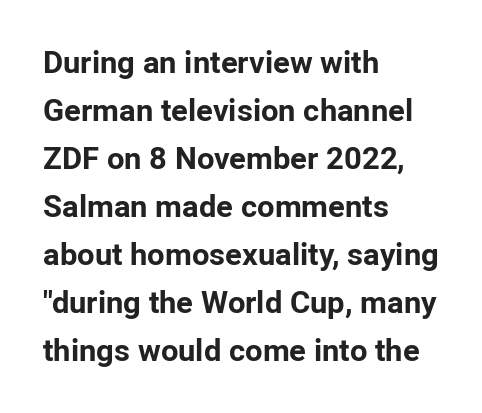
Is this a sans? Yes — the strokes have no serifs. The face used here is proportionally spaced, like ordinary book or web type. On the weight axis this lands at bold, roughly 700. The rendering anchors every line to the left-hand side. Words float on clear page, feet unadorned. Students, observe: this is what conventionally led text looks like.
